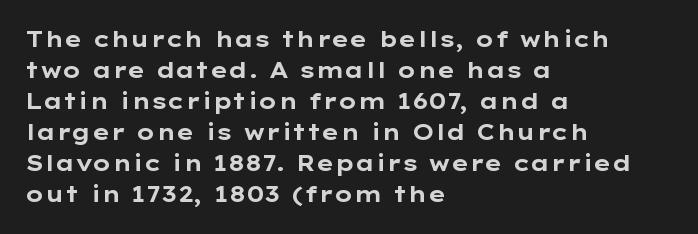
The image shows 22 px bold type, upright; set left-aligned, normal line spacing (1.41x), normal letter spacing, not underlined.
